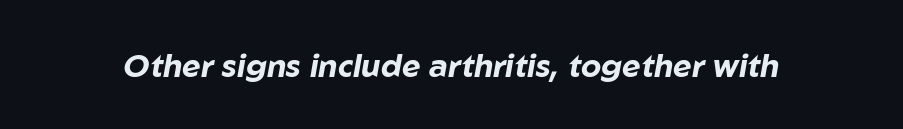
In terms of letterspacing, this is plain default setting. Letters rest on an invisible, unmarked baseline. These lines are rendered in a variable-pitch font. The text carries the slant typical of an italic or oblique font. Each glyph is drawn with heavy, bold strokes.
